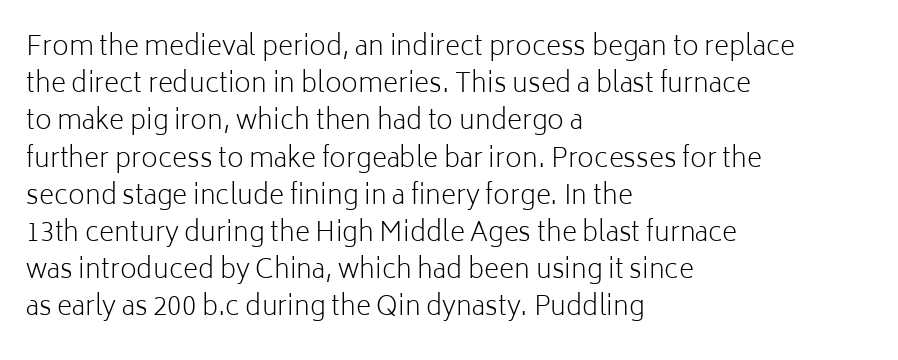
{"italic": "no", "bold": "no", "underline": "no", "align": "left", "line_spacing": "normal", "line_spacing_ratio": 1.43, "letter_spacing": "normal", "letter_spacing_em": 0.0, "glyph_px": 26}
